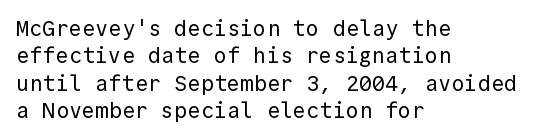
Rendered with straight, roman letterforms. Weight: not bold — regular or lighter. Words appear dense and cohesive because spacing is normal. Horizontal alignment here is leftward, the default for most running prose. A clean baseline with only descenders dipping below it.
